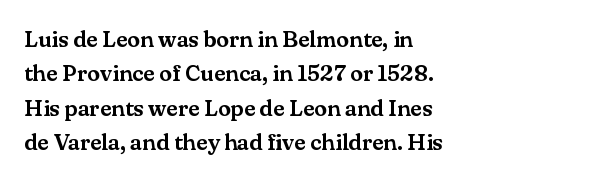
Q: Is the text italic (slanted)? A: No, it is upright.
Q: Is the text underlined? A: No.
Q: How is the paragraph aligned? A: Left-aligned.
Q: Is the spacing between letters normal or unusually wide? A: Normal.
Q: Is the spacing between lines tight, normal or loose? A: Normal.
